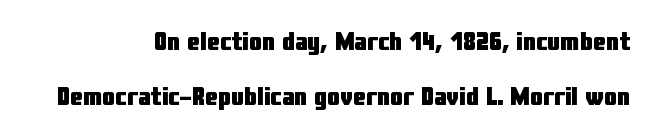
The image shows 26 px bold type, upright; set right-aligned, loose line spacing (2.1x), normal letter spacing, not underlined.
